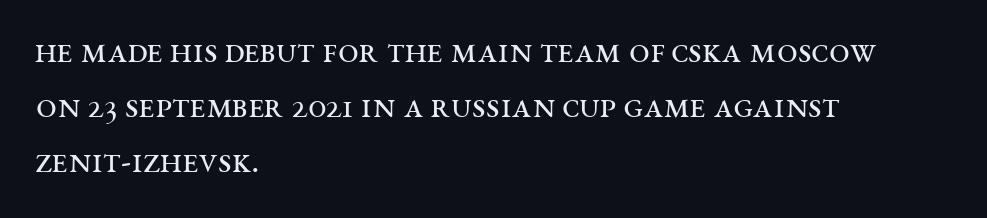
Q: Is the text bold? A: No.
Q: Is the text italic (slanted)? A: No, it is upright.
Q: Is the typeface a serif or a sans-serif typeface? A: Serif.
Q: Is the text underlined? A: No.
Q: How is the paragraph aligned? A: Left-aligned.
Q: Is the spacing between letters normal or unusually wide? A: Normal.
Q: Is the spacing between lines tight, normal or loose? A: Normal.
Q: Width (condensed, normal, or wide)? A: Wide.
Q: Stroke contrast? A: Medium.
Q: x-height? A: Large.
Q: Monospaced? A: No.
